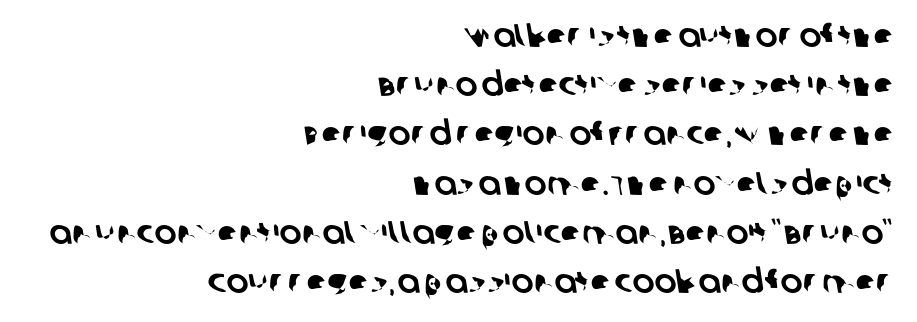
A student would call this right alignment; a typographer would say flush right, rag left. The text was rendered using a sans face with plain stroke endings. Normally led — the rows are evenly, conventionally spaced. The passage shown is typed in a proportional face where columns would drift.
